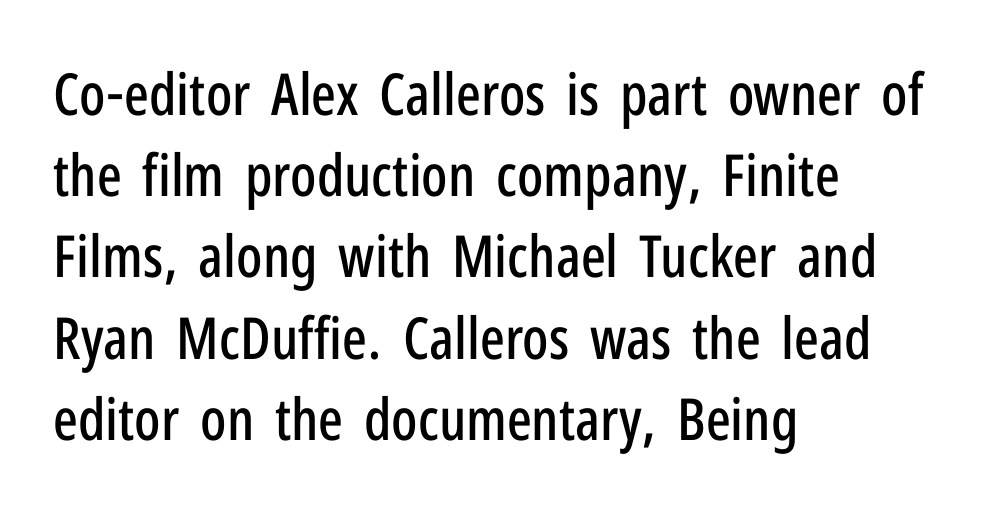
Quick note: not italic, upright. Characters follow at the spacing the type designer built in. Evenly set lines give the paragraph a standard silhouette. The face used here is proportionally spaced, like ordinary book or web type. A student would call this left alignment; a typographer would say flush left, rag right. The string is rendered with underlining switched off.
